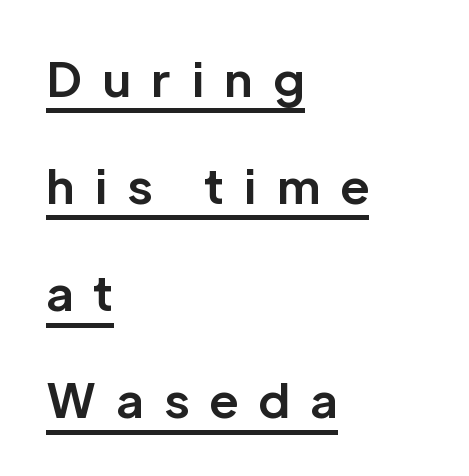
The image shows 47 px bold sans-serif type, upright; set left-aligned, loose line spacing (2.28x), unusually wide letter spacing (+0.43 em), underlined; low stroke contrast and a medium x-height.
